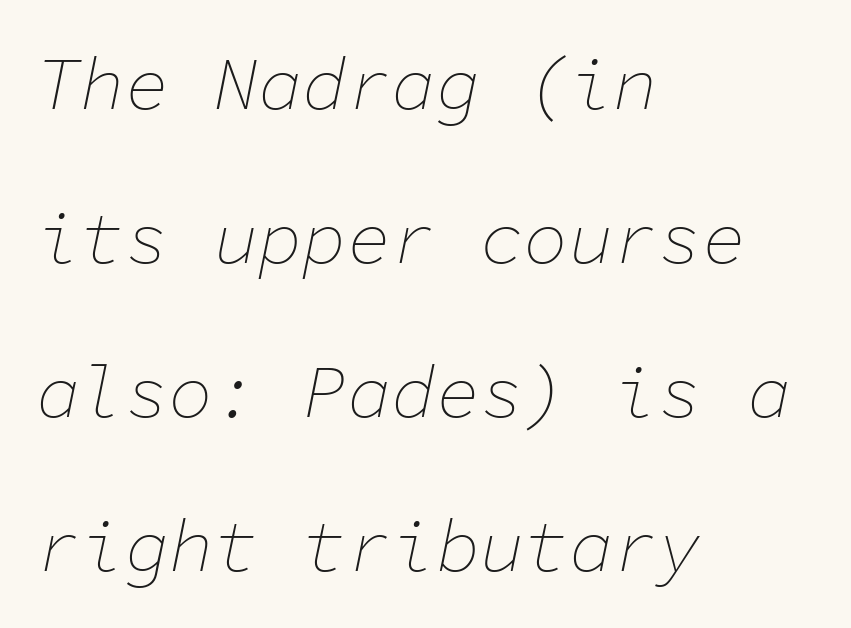
Spacing between characters is what you'd get straight out of the box. Leading is clearly above the norm, producing a sparse column. Monospaced: the letters line up in strict vertical columns. The space beneath each line is pristine and unruled.
